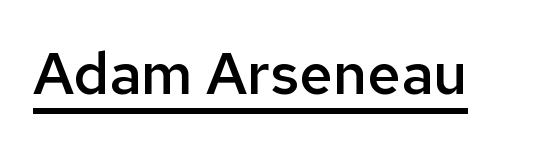
The type family on display is of the sans-serif kind. These characters rest on top of a visible drawn line. In terms of posture, this sample is upright. The font is running at a semibold setting, under full bold. Here the designer chose a conventional face with non-uniform glyph widths.
